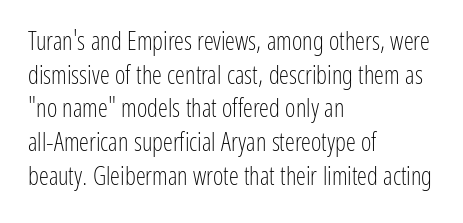
Q: Is the text bold? A: No.
Q: Is the text italic (slanted)? A: No, it is upright.
Q: Is the text underlined? A: No.
Q: How is the paragraph aligned? A: Left-aligned.
Q: Is the spacing between letters normal or unusually wide? A: Normal.
Q: Is the spacing between lines tight, normal or loose? A: Normal.
